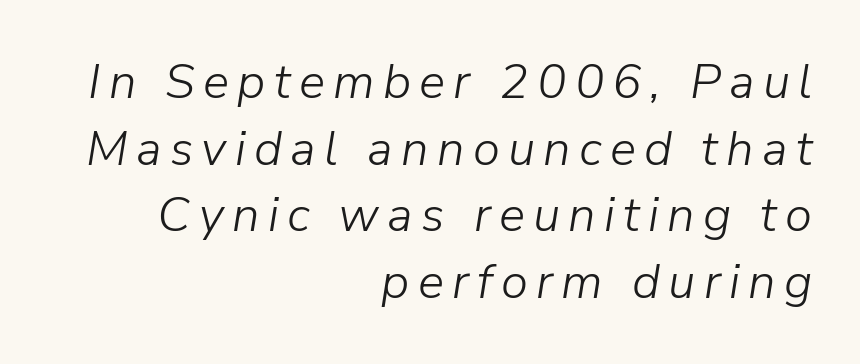
The image shows 49 px light type, italic (leaning right); set right-aligned, normal line spacing (1.36x), not underlined; low stroke contrast and a medium x-height.
